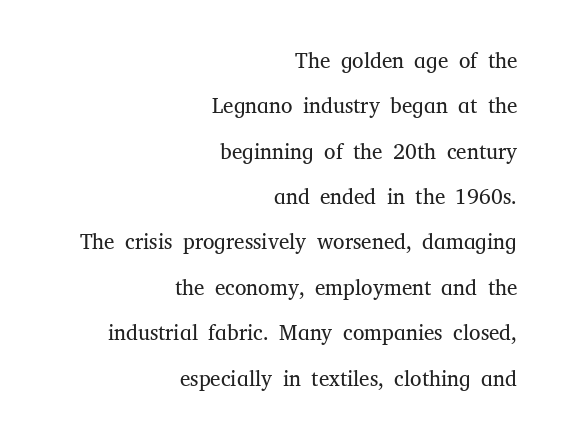
The foot of each line stays bare and open. Stroke mass is kept to a normal reading level or below. It's the straight-up-and-down kind of type. Each new line begins a long way beneath the previous one.
